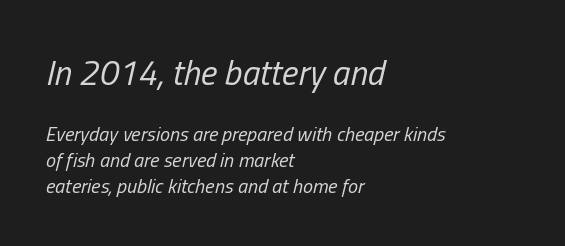
Q: Is the text bold? A: No.
Q: Is the text italic (slanted)? A: Yes, it leans right by about 13 degrees.
Q: Is the text underlined? A: No.
Q: How is the paragraph aligned? A: Left-aligned.
Q: Is the spacing between letters normal or unusually wide? A: Normal.
Q: Is the spacing between lines tight, normal or loose? A: Normal.
Q: Which block of text is set in a larger size, the first (top) or the second (bottom)? A: The first (top) one.
Q: Width (condensed, normal, or wide)? A: Condensed.
Q: Stroke contrast? A: Low.
Q: x-height? A: Medium.
Q: Monospaced? A: No.
